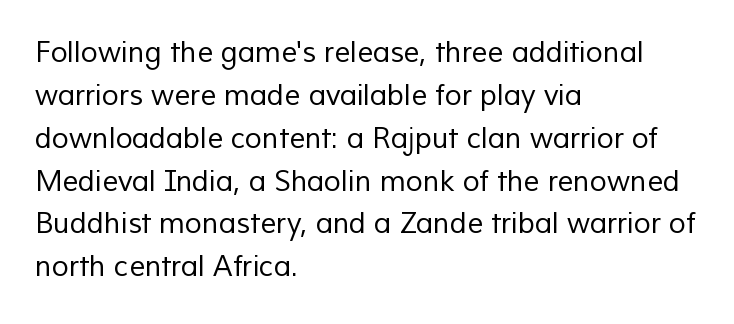
The image shows 28 px regular-weight sans-serif type; set left-aligned, normal line spacing (1.53x), normal letter spacing, not underlined; low stroke contrast and a medium x-height.
